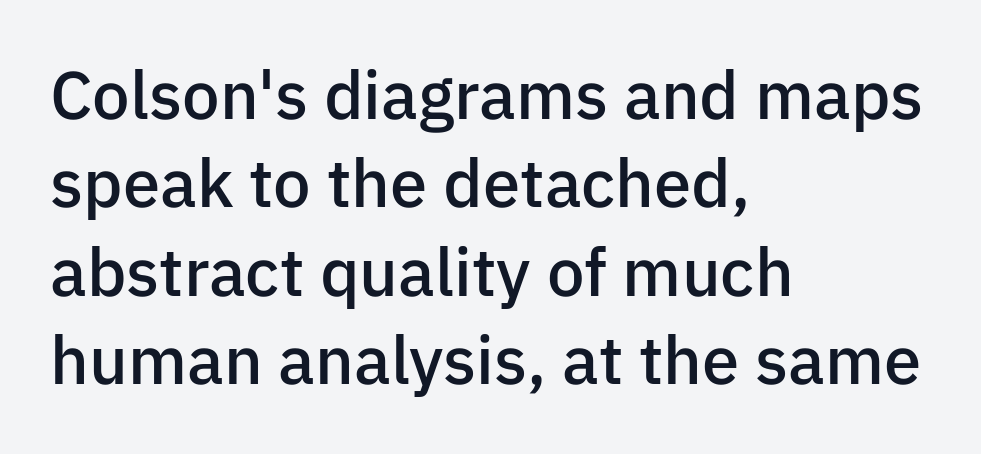
Note the varied advance widths — an 'i' is clearly narrower than an 'm'. Characters follow at the spacing the type designer built in. The rows are spaced the way most documents space them. Tall strokes in this sample are plumb rather than angled. Serif or sans? Sans — the stroke terminals are bare.
